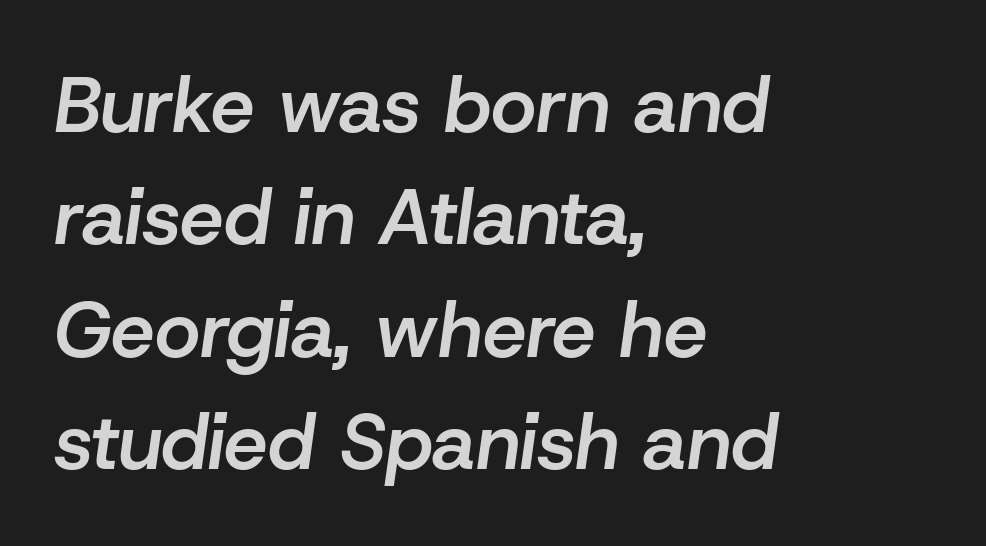
These lines were composed using italics. Visually the block forms a straight wall on the left and a jagged coastline on the right. Here the designer chose a conventional face with non-uniform glyph widths. The strokes are fattened partway — semibold, not bold. The strip under each line holds only bare page. A normal amount of white space separates one row of letters from the next.
